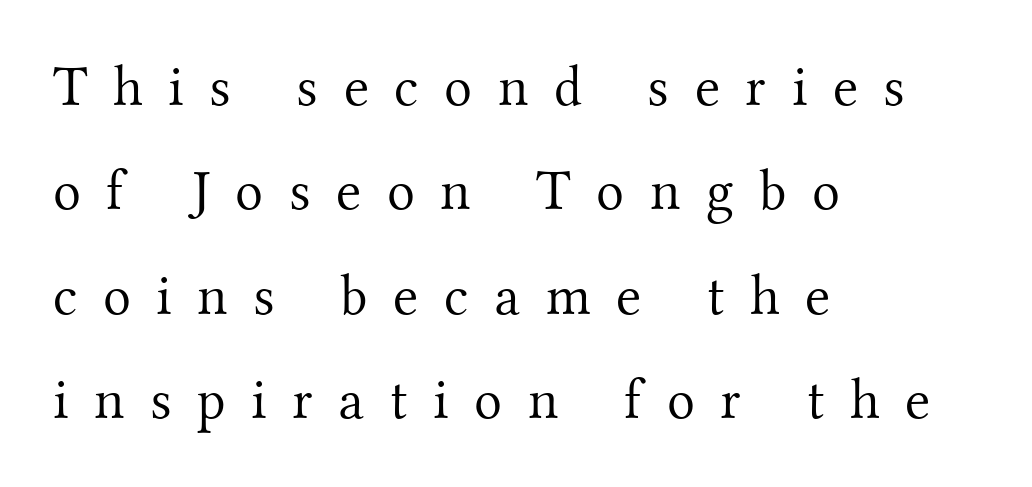
This is serif lettering, the kind often seen in printed books. The typography opts for an upright posture over an oblique one. A typesetter would call this proportional, since set widths differ per character. Each stroke keeps to a modest, everyday thickness or less. A typesetter would call this heavily tracked-out type. The words here are not underlined.
